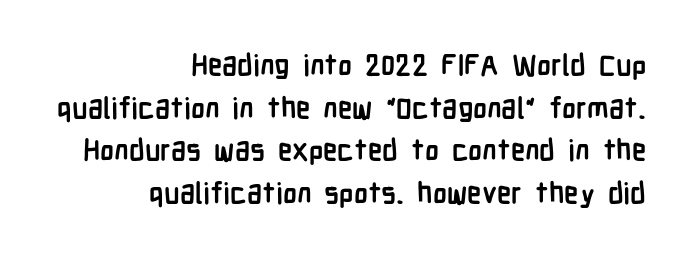
The passage shown is typed in a proportional face where columns would drift. Successive baselines arrive at the customary interval. The space beneath each line is pristine and unruled. Does the copy run flush right? Yes — the right margin is perfectly even. Does extra space separate the letters? No, they use regular spacing.
